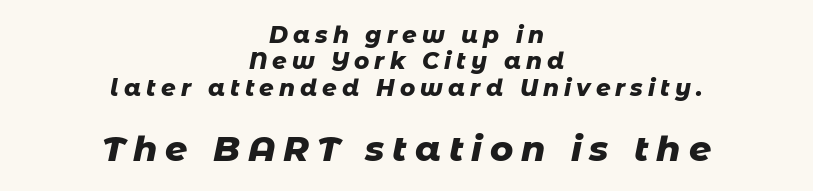
Line starts and ends both wander, symmetrically. Is the lower block the larger one? Yes — the lower block carries the bigger type. Bold? Absolutely — the strokes are thick and heavy. The space between consecutive lines is stingy.
